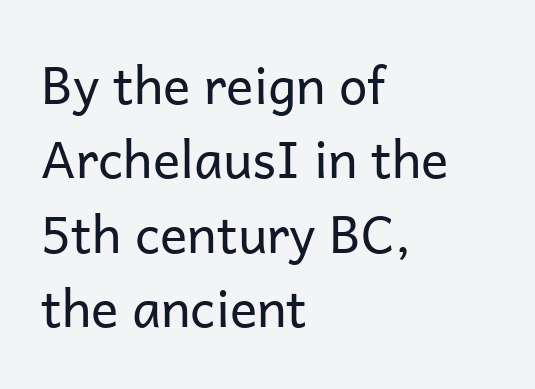
The image shows 51 px regular-weight sans-serif type, upright; set left-aligned, normal line spacing (1.46x), normal letter spacing, not underlined; low stroke contrast and a medium x-height.
